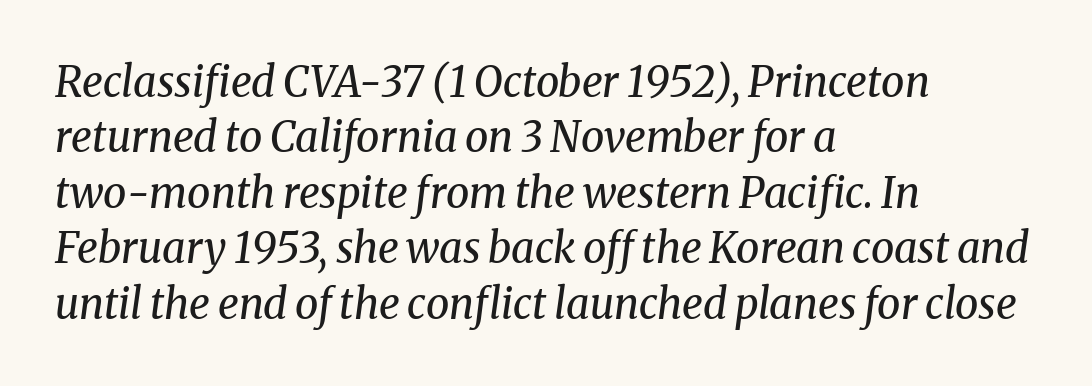
{"serif": "yes", "italic": "yes", "lean": "right", "slant_degrees": 8, "bold": "no", "weight": "regular", "width": "normal", "stroke_contrast": "medium", "x_height": "medium", "monospaced": "no", "underline": "no", "align": "left", "line_spacing": "normal", "line_spacing_ratio": 1.32, "letter_spacing": "normal", "letter_spacing_em": 0.0, "glyph_px": 42}
